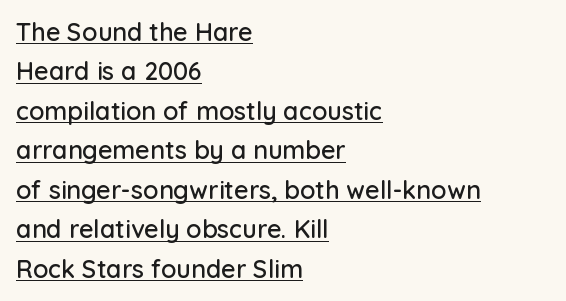
Q: Is the text italic (slanted)? A: No, it is upright.
Q: Is the text underlined? A: Yes.
Q: How is the paragraph aligned? A: Left-aligned.
Q: Is the spacing between letters normal or unusually wide? A: Normal.
Q: Is the spacing between lines tight, normal or loose? A: Normal.
